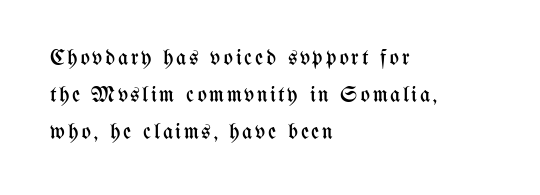
{"italic": "no", "bold": "no", "underline": "no", "align": "left", "line_spacing": "normal", "line_spacing_ratio": 1.69, "glyph_px": 22}
